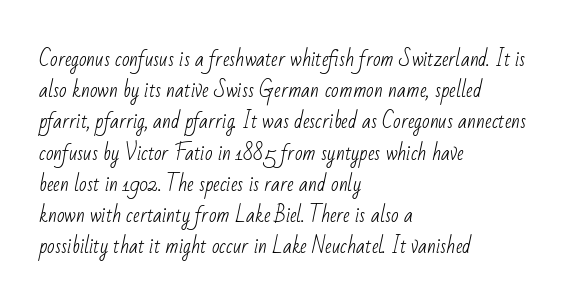
{"bold": "no", "underline": "no", "align": "left", "line_spacing": "normal", "line_spacing_ratio": 1.56, "letter_spacing": "normal", "letter_spacing_em": 0.0, "glyph_px": 20}
